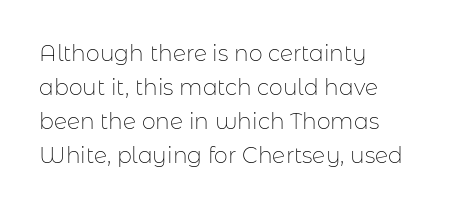
{"italic": "no", "bold": "no", "underline": "no", "align": "left", "line_spacing": "normal", "line_spacing_ratio": 1.55, "letter_spacing": "normal", "letter_spacing_em": 0.0, "glyph_px": 22}
